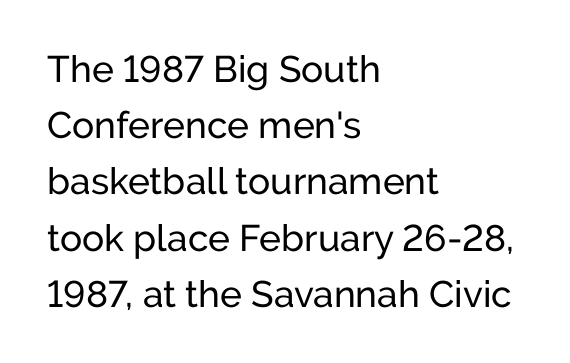
Q: Is the text bold? A: No.
Q: Is the text italic (slanted)? A: No, it is upright.
Q: Is the typeface a serif or a sans-serif typeface? A: Sans-serif.
Q: Is the text underlined? A: No.
Q: How is the paragraph aligned? A: Left-aligned.
Q: Is the spacing between letters normal or unusually wide? A: Normal.
Q: Is the spacing between lines tight, normal or loose? A: Normal.
Q: Width (condensed, normal, or wide)? A: Normal.
Q: Stroke contrast? A: Low.
Q: x-height? A: Medium.
Q: Monospaced? A: No.
